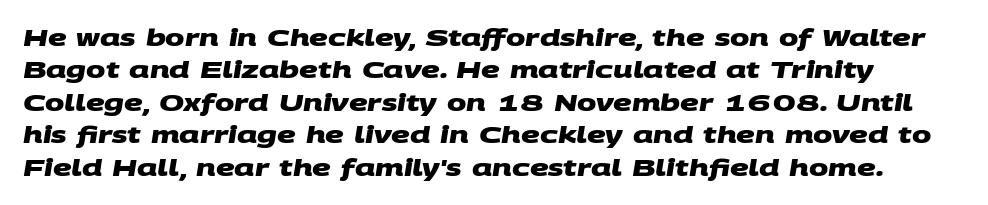
The designer left line spacing at the default. The area under the type is left untouched. Caption: standard tracking, unaltered. As a designer I'd log this as weight 700, bold.
